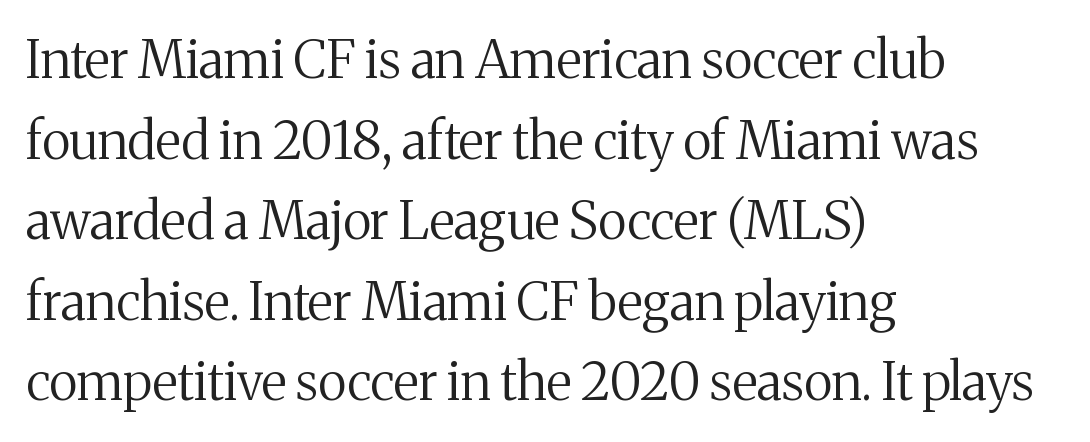
Spacing verdict: proportional, widths tailored to each character. Designer's note — italics off, roman on. The typeface chosen for these lines features serifs. Letters have the restrained weight of plain body copy at most.
